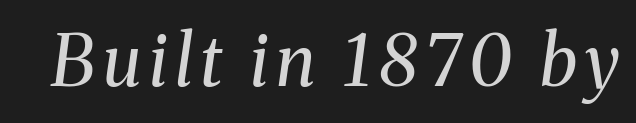
The image shows 70 px regular-weight serif type, italic (leaning right); set not underlined; medium stroke contrast and a medium x-height.
